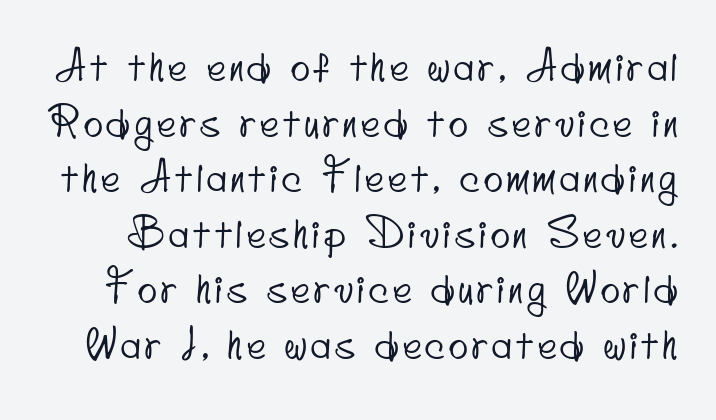
Here the designer chose a conventional face with non-uniform glyph widths. The passage shown is typeset with a sans-serif family. Interline gaps are of average width in this sample. Has an underline been added? It has not.
